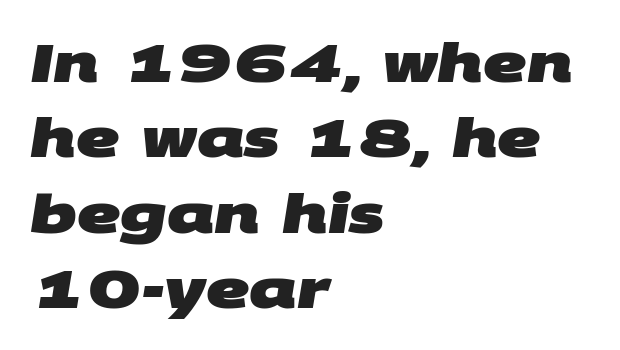
The image shows 53 px heavy, wide sans-serif type; set left-aligned, normal line spacing (1.42x), normal letter spacing, not underlined; medium stroke contrast and a large x-height.
